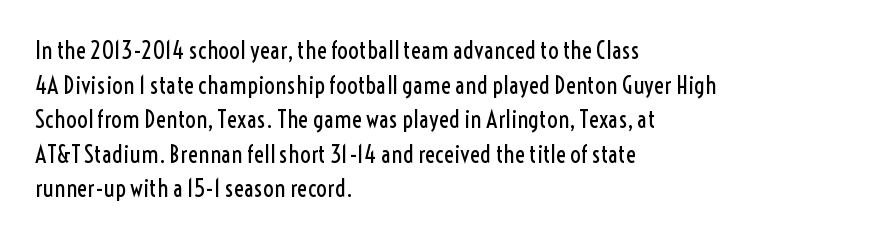
Q: Is the text bold? A: No.
Q: Is the text italic (slanted)? A: No, it is upright.
Q: Is the text underlined? A: No.
Q: How is the paragraph aligned? A: Left-aligned.
Q: Is the spacing between letters normal or unusually wide? A: Normal.
Q: Is the spacing between lines tight, normal or loose? A: Normal.
